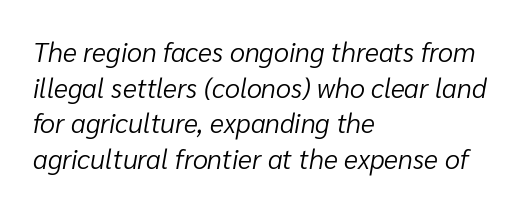
The image shows 27 px text type, italic (leaning right); set left-aligned, normal line spacing (1.32x), normal letter spacing, not underlined.
